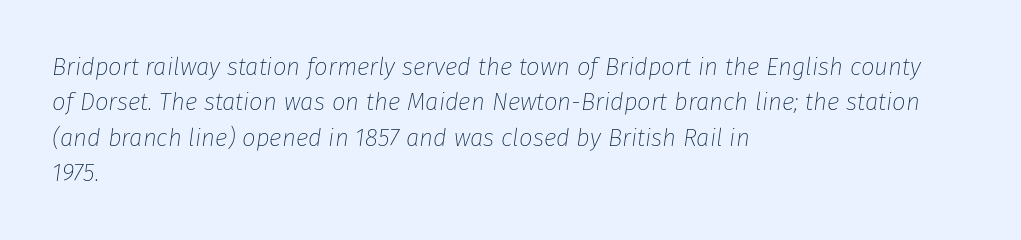
{"italic": "yes", "lean": "right", "slant_degrees": 8, "bold": "no", "underline": "no", "align": "left", "line_spacing": "normal", "line_spacing_ratio": 1.47, "letter_spacing": "normal", "letter_spacing_em": 0.0, "glyph_px": 24}
